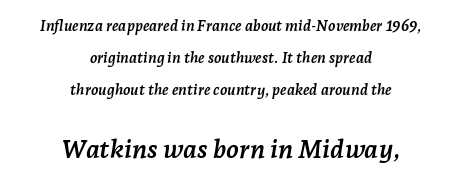
Q: Is the text bold? A: Yes.
Q: Is the text italic (slanted)? A: Yes, it leans right by about 7 degrees.
Q: Is the text underlined? A: No.
Q: How is the paragraph aligned? A: Centered.
Q: Is the spacing between letters normal or unusually wide? A: Normal.
Q: Is the spacing between lines tight, normal or loose? A: Loose.
Q: Which block of text is set in a larger size, the first (top) or the second (bottom)? A: The second (bottom) one.
